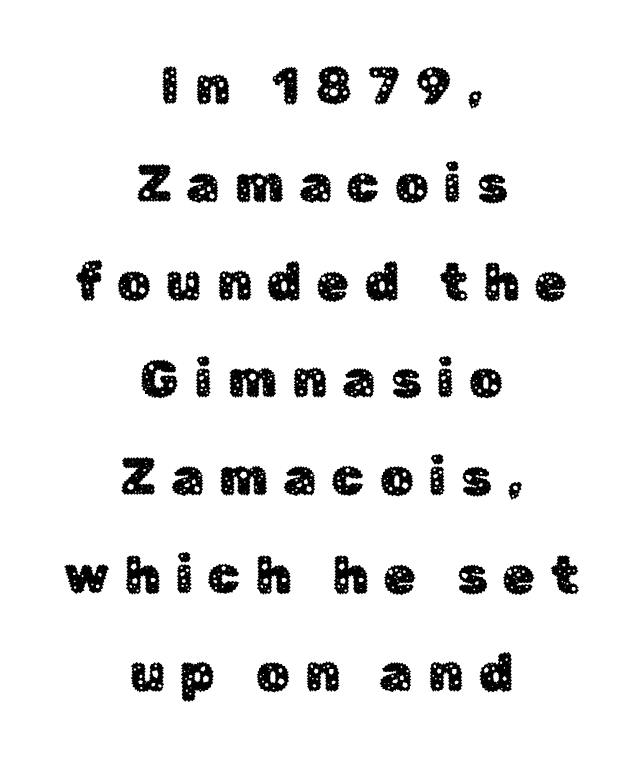
The image shows 52 px sans-serif type, upright; set centered, line spacing 1.88x, unusually wide letter spacing (+0.3 em), not underlined; low stroke contrast and a medium x-height.
